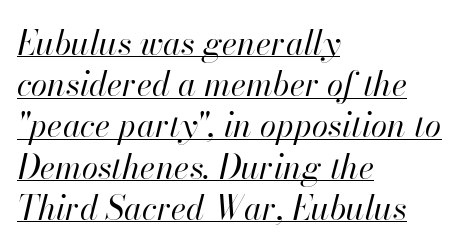
Q: Is the text bold? A: No.
Q: Is the text italic (slanted)? A: Yes, it leans right by about 13 degrees.
Q: Is the text underlined? A: Yes.
Q: How is the paragraph aligned? A: Left-aligned.
Q: Is the spacing between letters normal or unusually wide? A: Normal.
Q: Is the spacing between lines tight, normal or loose? A: Normal.
Q: Width (condensed, normal, or wide)? A: Normal.
Q: Stroke contrast? A: High.
Q: x-height? A: Small.
Q: Monospaced? A: No.
